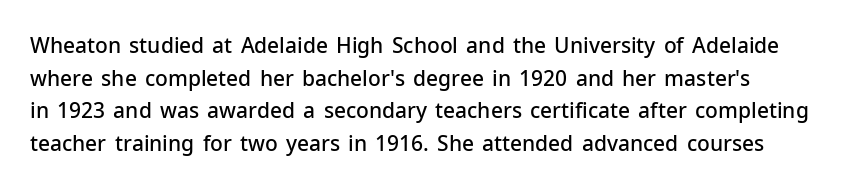
A typesetter would call this leading conventional body-copy spacing. Check the space under the baseline: it is left empty. The characters look somewhat weighty, a semibold short of true bold. The axis of the letterforms is exactly vertical. Observe the ordinary spacing: letters are neighbours, not strangers.
